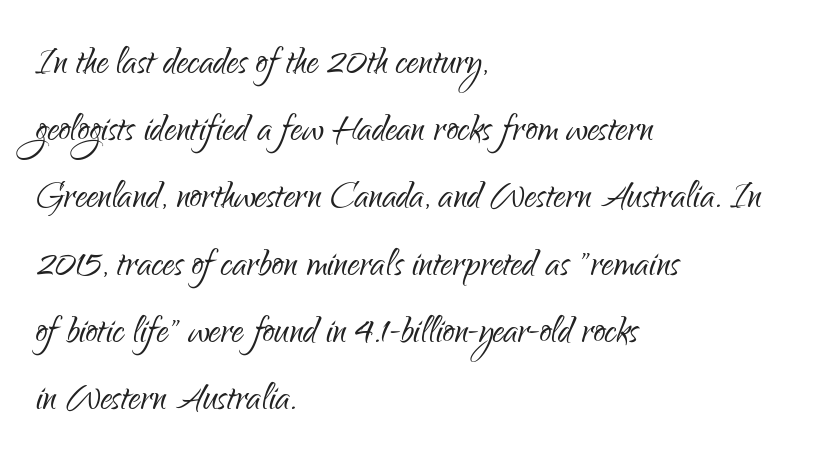
{"serif": "no", "bold": "no", "weight": "light", "width": "condensed", "stroke_contrast": "low", "x_height": "small", "monospaced": "no", "underline": "no", "align": "left", "line_spacing": "normal", "line_spacing_ratio": 1.43, "letter_spacing": "normal", "letter_spacing_em": 0.0, "glyph_px": 47}
